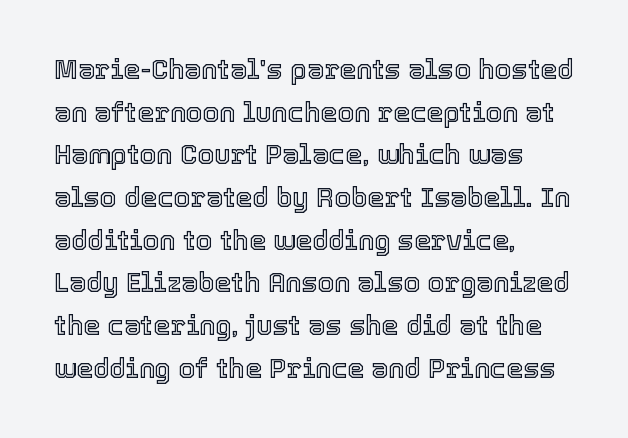
The words here are not underlined. Upright lettering throughout. This rendering leaves character spacing at its baseline value. These lines stack with their left ends in a neat column. Vertical spacing — default.
